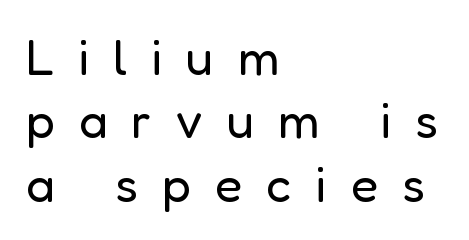
The image shows 50 px regular-weight sans-serif type, upright; set left-aligned, normal line spacing (1.27x), unusually wide letter spacing (+0.48 em), not underlined; low stroke contrast and a medium x-height.
